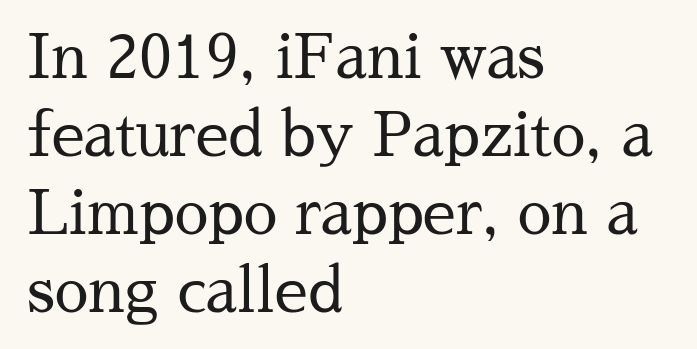
Q: Is the text bold? A: No.
Q: Is the text italic (slanted)? A: No, it is upright.
Q: Is the typeface a serif or a sans-serif typeface? A: Serif.
Q: Is the text underlined? A: No.
Q: How is the paragraph aligned? A: Left-aligned.
Q: Is the spacing between letters normal or unusually wide? A: Normal.
Q: Is the spacing between lines tight, normal or loose? A: Normal.
Q: Width (condensed, normal, or wide)? A: Normal.
Q: Stroke contrast? A: Medium.
Q: x-height? A: Medium.
Q: Monospaced? A: No.
